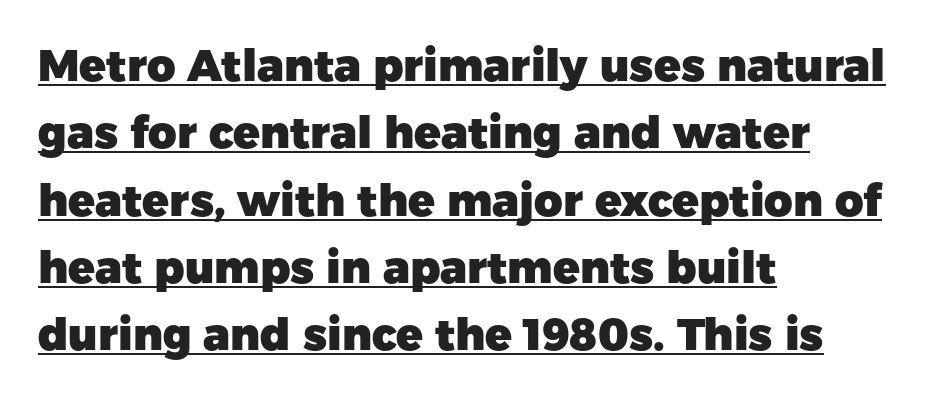
The image shows 44 px heavy sans-serif type, upright; set left-aligned, normal line spacing (1.53x), normal letter spacing, underlined; low stroke contrast and a medium x-height.
